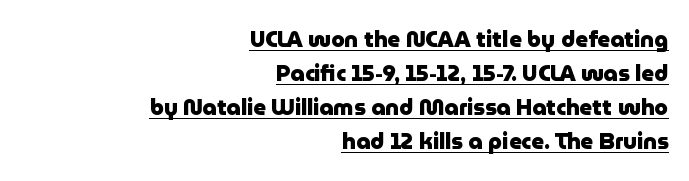
Q: Is the text bold? A: Yes.
Q: Is the text italic (slanted)? A: No, it is upright.
Q: Is the text underlined? A: Yes.
Q: How is the paragraph aligned? A: Right-aligned.
Q: Is the spacing between letters normal or unusually wide? A: Normal.
Q: Is the spacing between lines tight, normal or loose? A: Normal.
